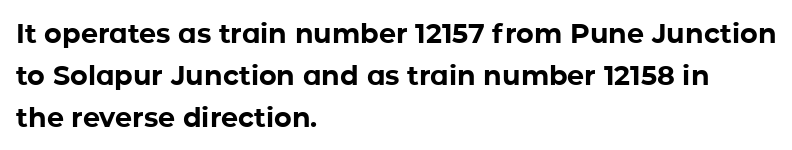
The face used here has the dense, thick strokes of a bold. Students, observe: this is what conventionally led text looks like. Notice how the stems are strictly vertical — no italics here. The setting favours the left margin, as ordinary paragraphs usually do.
